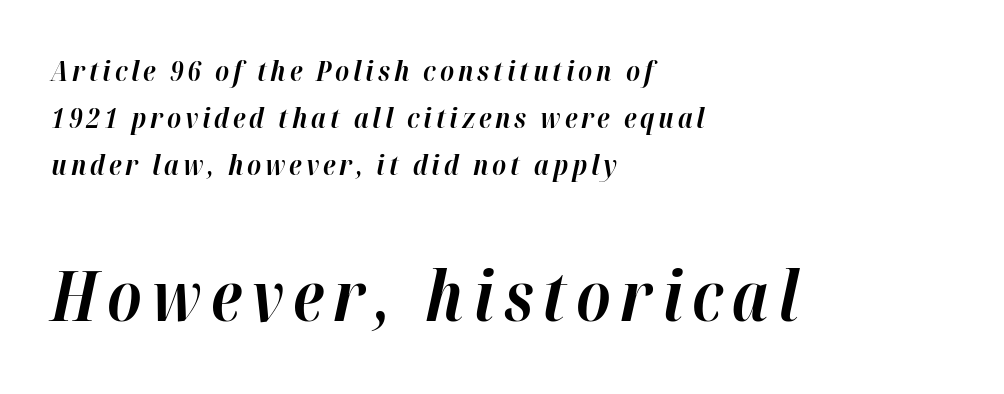
{"italic": "yes", "lean": "right", "slant_degrees": 12, "bold": "yes", "weight": "bold", "width": "normal", "stroke_contrast": "high", "x_height": "medium", "monospaced": "no", "underline": "no", "align": "left", "line_spacing": "normal", "line_spacing_ratio": 1.68, "larger_block": "second", "size_ratio": 2.46, "glyph_px": 69}
